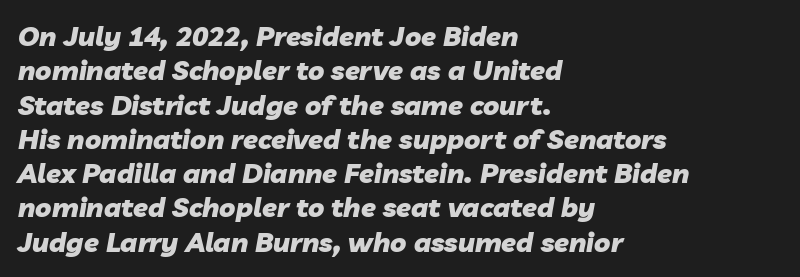
The image shows 27 px bold type, italic (leaning right); set left-aligned, normal line spacing (1.27x), normal letter spacing, not underlined.
